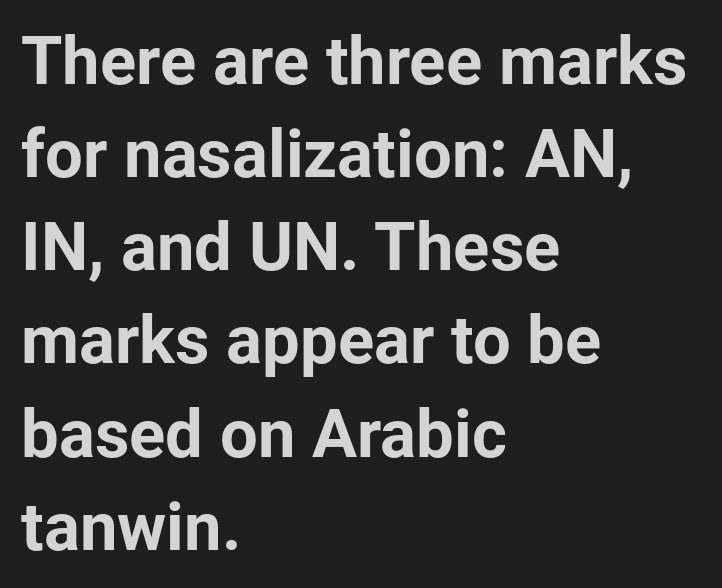
The image shows 67 px bold sans-serif type, upright; set left-aligned, normal line spacing (1.39x), normal letter spacing, not underlined; low stroke contrast and a medium x-height.
